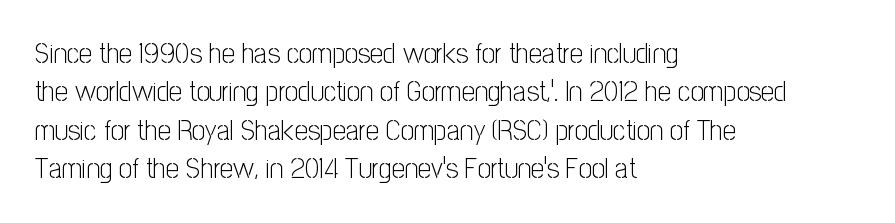
Q: Is the text bold? A: No.
Q: Is the text italic (slanted)? A: No, it is upright.
Q: Is the typeface a serif or a sans-serif typeface? A: Sans-serif.
Q: Is the text underlined? A: No.
Q: How is the paragraph aligned? A: Left-aligned.
Q: Is the spacing between letters normal or unusually wide? A: Normal.
Q: Is the spacing between lines tight, normal or loose? A: Normal.
Q: Width (condensed, normal, or wide)? A: Condensed.
Q: Stroke contrast? A: Low.
Q: x-height? A: Medium.
Q: Monospaced? A: No.
